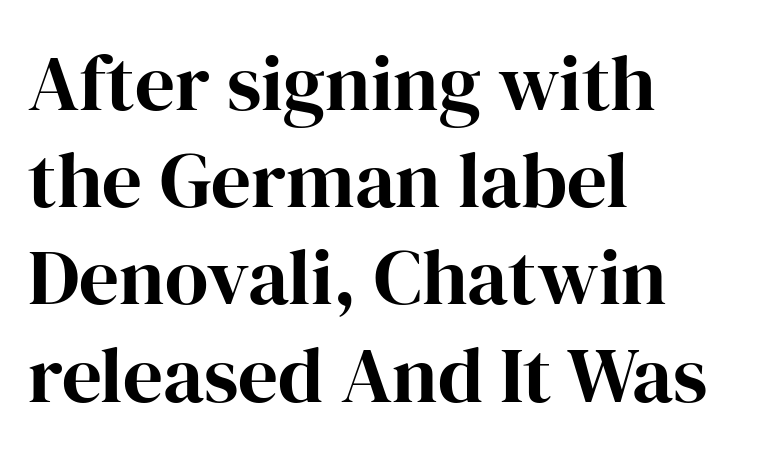
Little horizontal feet cap the strokes, marking this as serif type. This rendering features lettering with no underline. This rendering leaves character spacing at its baseline value. These lines are rendered in a variable-pitch font.
